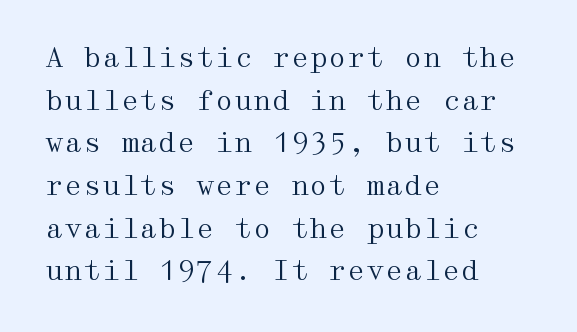
{"italic": "no", "bold": "no", "underline": "no", "align": "left", "line_spacing": "normal", "line_spacing_ratio": 1.58, "letter_spacing": "normal", "letter_spacing_em": 0.0, "glyph_px": 27}
